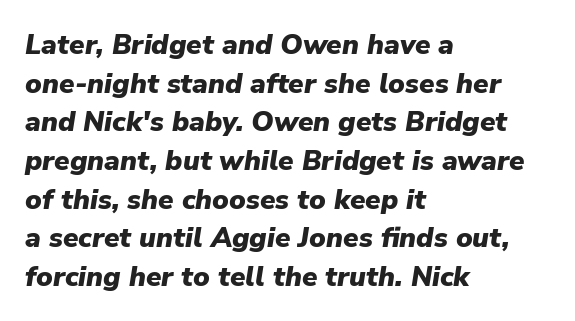
{"italic": "yes", "lean": "right", "slant_degrees": 9, "bold": "yes", "weight": "heavy", "width": "normal", "stroke_contrast": "low", "x_height": "medium", "monospaced": "no", "underline": "no", "align": "left", "line_spacing": "normal", "line_spacing_ratio": 1.38, "letter_spacing": "normal", "letter_spacing_em": 0.0, "glyph_px": 28}
